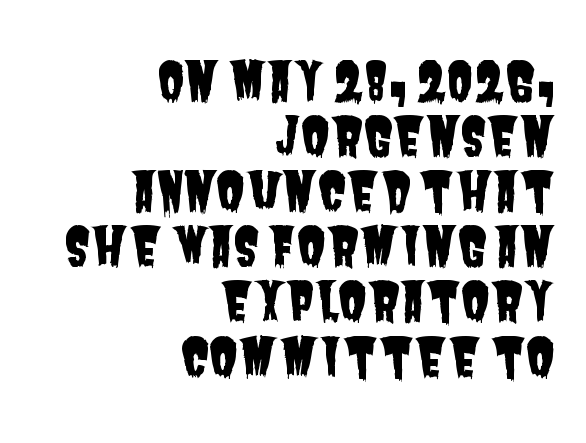
The image shows 53 px condensed sans-serif type; set right-aligned, tight line spacing (1.04x), normal letter spacing, not underlined; low stroke contrast and a large x-height.
